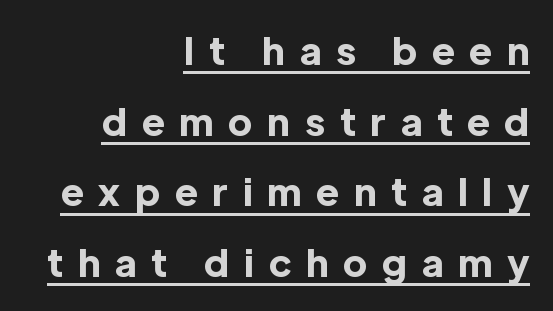
Q: Is the text bold? A: Yes.
Q: Is the text italic (slanted)? A: No, it is upright.
Q: Is the typeface a serif or a sans-serif typeface? A: Sans-serif.
Q: Is the text underlined? A: Yes.
Q: How is the paragraph aligned? A: Right-aligned.
Q: Is the spacing between letters normal or unusually wide? A: Unusually wide.
Q: Width (condensed, normal, or wide)? A: Normal.
Q: x-height? A: Medium.
Q: Monospaced? A: No.
